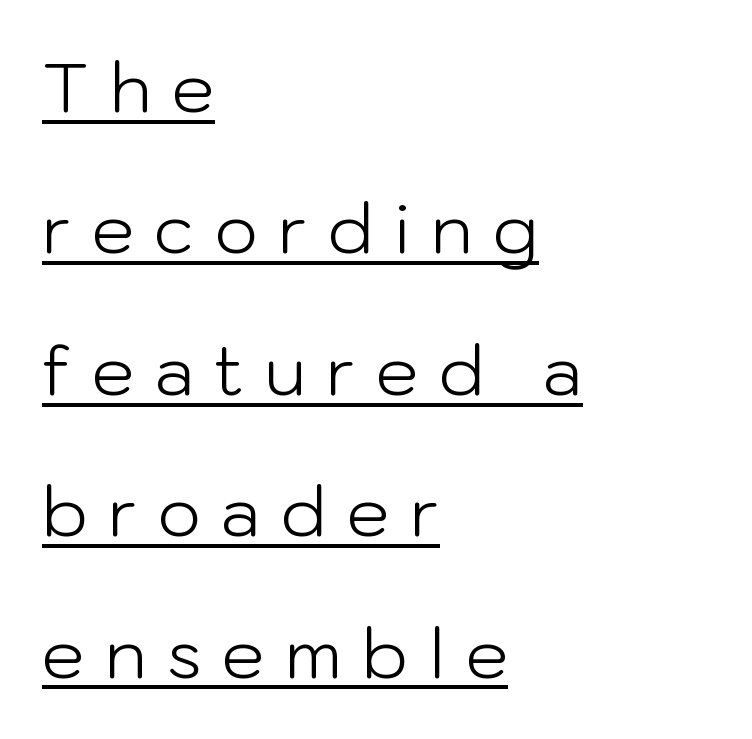
The image shows 68 px light sans-serif type, upright; set left-aligned, loose line spacing (2.08x), unusually wide letter spacing (+0.3 em), underlined; low stroke contrast and a medium x-height.
